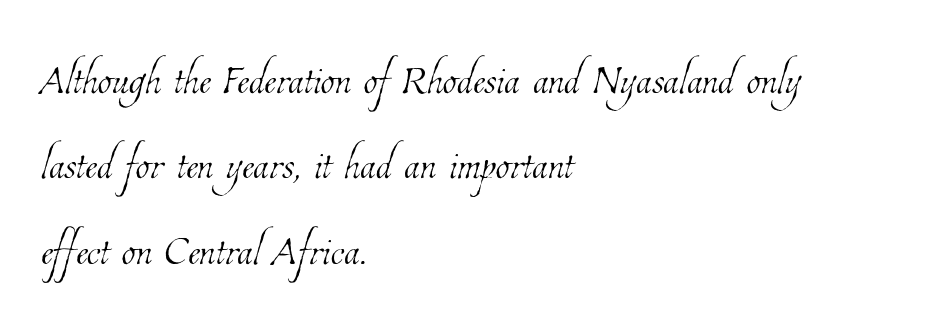
The image shows 57 px thin, condensed type; set left-aligned, normal line spacing (1.5x), normal letter spacing, not underlined; low stroke contrast and a medium x-height.
